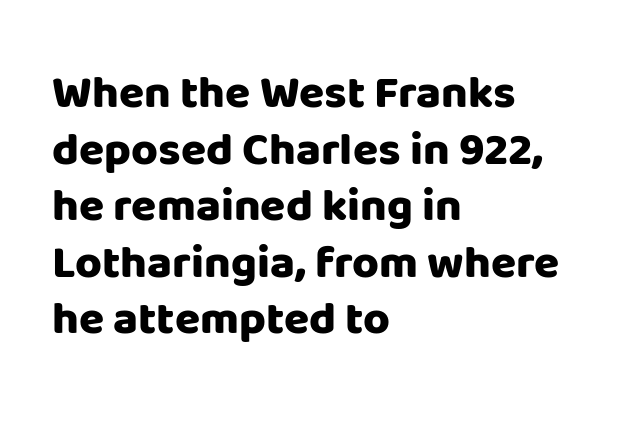
Q: Is the text bold? A: Yes.
Q: Is the text italic (slanted)? A: No, it is upright.
Q: Is the typeface a serif or a sans-serif typeface? A: Sans-serif.
Q: Is the text underlined? A: No.
Q: How is the paragraph aligned? A: Left-aligned.
Q: Is the spacing between letters normal or unusually wide? A: Normal.
Q: Width (condensed, normal, or wide)? A: Normal.
Q: Stroke contrast? A: Low.
Q: x-height? A: Large.
Q: Monospaced? A: No.
